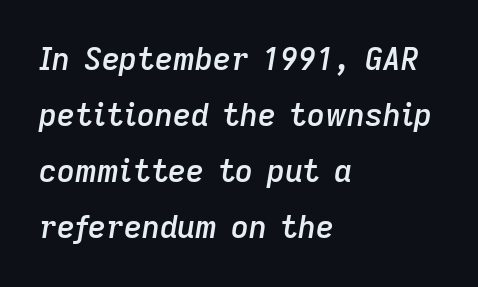
The image shows 31 px semibold type, italic (leaning right); set left-aligned, line spacing 1.81x, normal letter spacing, not underlined; low stroke contrast and a medium x-height.
